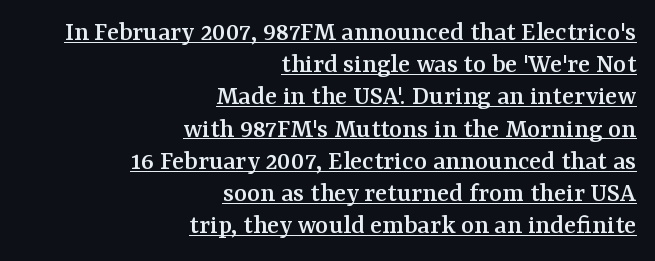
{"serif": "yes", "italic": "no", "width": "normal", "stroke_contrast": "medium", "x_height": "medium", "monospaced": "no", "underline": "yes", "align": "right", "line_spacing": "tight", "line_spacing_ratio": 1.15, "letter_spacing": "normal", "letter_spacing_em": 0.0, "glyph_px": 28}
